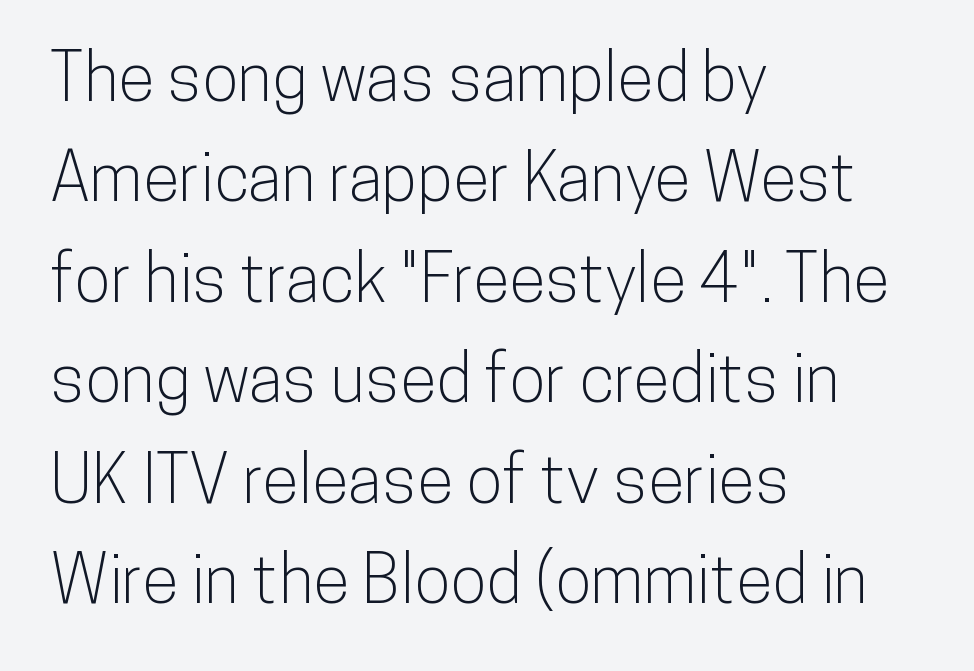
{"serif": "no", "italic": "no", "width": "condensed", "stroke_contrast": "low", "x_height": "medium", "monospaced": "no", "underline": "no", "align": "left", "line_spacing": "normal", "line_spacing_ratio": 1.5, "letter_spacing": "normal", "letter_spacing_em": 0.0, "glyph_px": 67}
